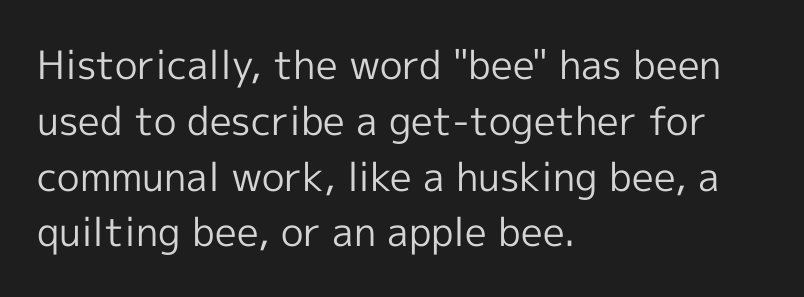
The image shows 39 px regular-weight sans-serif type, upright; set left-aligned, normal line spacing (1.43x), normal letter spacing, not underlined; a medium x-height.
